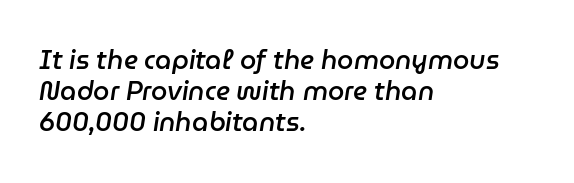
Glance below the letters and you will spot only blank space. The lettering tilts uniformly, giving the passage an italic look. Typeset ragged right — the left edge is the straight one. No extra tracking has been applied to these lines. Semibold letterforms, between regular and bold.
